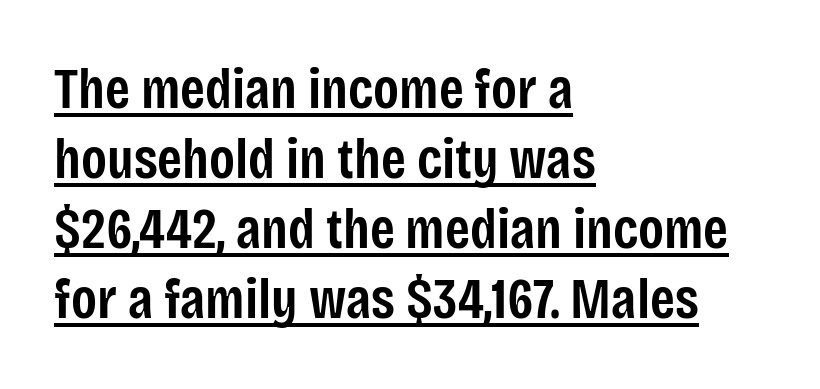
Q: Is the text bold? A: Semi-bold.
Q: Is the text italic (slanted)? A: No, it is upright.
Q: Is the typeface a serif or a sans-serif typeface? A: Sans-serif.
Q: Is the text underlined? A: Yes.
Q: How is the paragraph aligned? A: Left-aligned.
Q: Is the spacing between letters normal or unusually wide? A: Normal.
Q: Width (condensed, normal, or wide)? A: Condensed.
Q: Stroke contrast? A: Low.
Q: x-height? A: Large.
Q: Monospaced? A: No.
